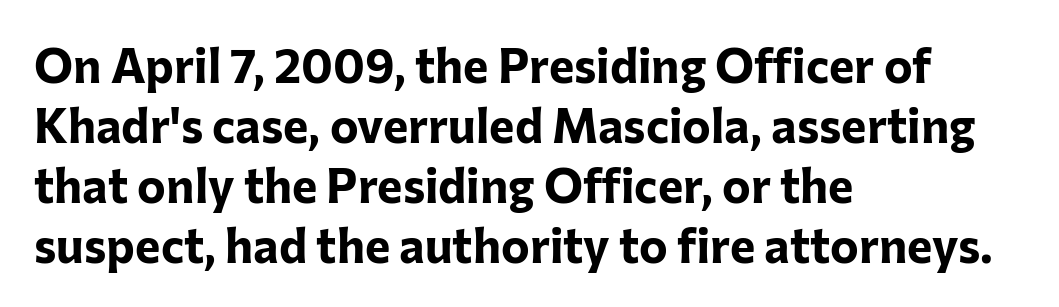
Q: Is the text bold? A: Yes.
Q: Is the text italic (slanted)? A: No, it is upright.
Q: Is the typeface a serif or a sans-serif typeface? A: Sans-serif.
Q: Is the text underlined? A: No.
Q: How is the paragraph aligned? A: Left-aligned.
Q: Is the spacing between letters normal or unusually wide? A: Normal.
Q: Is the spacing between lines tight, normal or loose? A: Normal.
Q: Width (condensed, normal, or wide)? A: Normal.
Q: Stroke contrast? A: Low.
Q: x-height? A: Medium.
Q: Monospaced? A: No.
